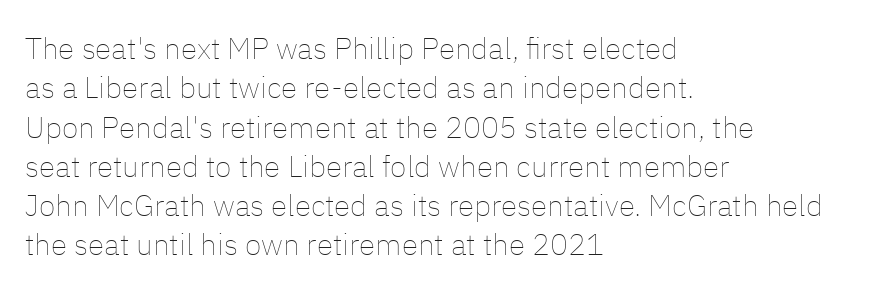
Q: Is the text bold? A: No.
Q: Is the text italic (slanted)? A: No, it is upright.
Q: Is the text underlined? A: No.
Q: How is the paragraph aligned? A: Left-aligned.
Q: Is the spacing between letters normal or unusually wide? A: Normal.
Q: Is the spacing between lines tight, normal or loose? A: Normal.
Q: Width (condensed, normal, or wide)? A: Normal.
Q: Stroke contrast? A: Low.
Q: x-height? A: Medium.
Q: Monospaced? A: No.
